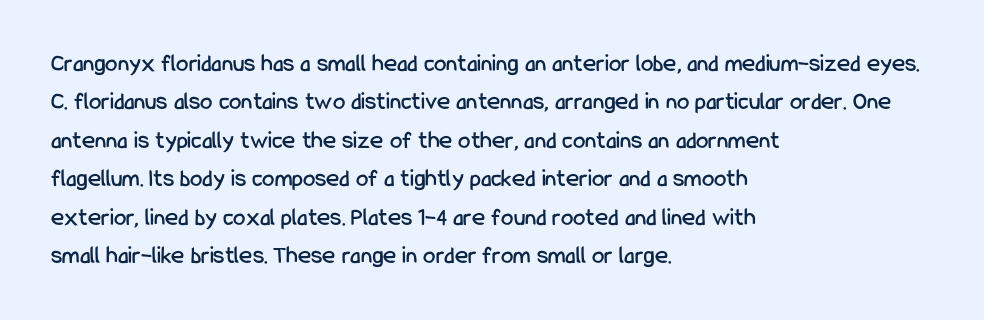
The image shows 25 px text type, upright; set left-aligned, normal line spacing (1.54x), normal letter spacing, not underlined.
